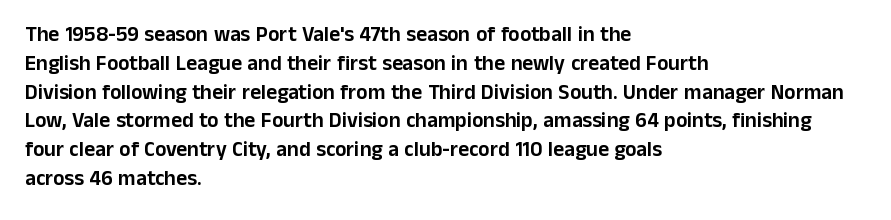
The compositor pushed each line to the left boundary. The strip under each line holds only bare page. When letters stand straight like this, we call the style roman or upright. Letter spacing: default. In terms of leading, this rendering sits right in the middle.
